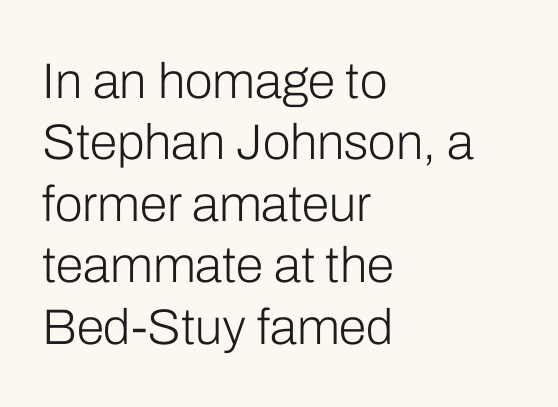
{"serif": "no", "italic": "no", "bold": "no", "weight": "light", "width": "normal", "stroke_contrast": "low", "x_height": "medium", "monospaced": "no", "underline": "no", "align": "left", "line_spacing_ratio": 1.23, "letter_spacing": "normal", "letter_spacing_em": 0.0, "glyph_px": 50}
